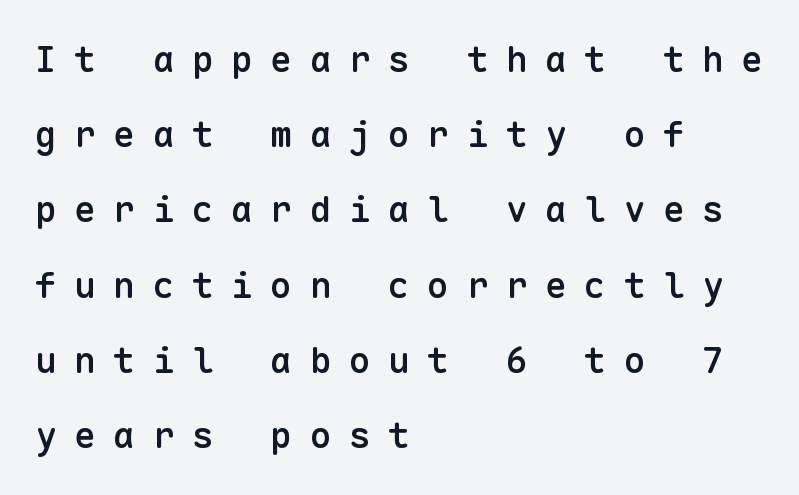
The image shows 36 px semibold sans-serif type, upright, monospaced; set left-aligned, loose line spacing (2.09x), unusually wide letter spacing (+0.49 em), not underlined; low stroke contrast and a medium x-height.
